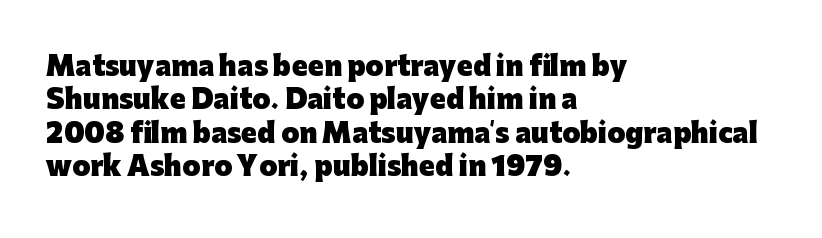
Q: Is the text bold? A: Yes.
Q: Is the text italic (slanted)? A: No, it is upright.
Q: Is the text underlined? A: No.
Q: How is the paragraph aligned? A: Left-aligned.
Q: Is the spacing between letters normal or unusually wide? A: Normal.
Q: Is the spacing between lines tight, normal or loose? A: Normal.
